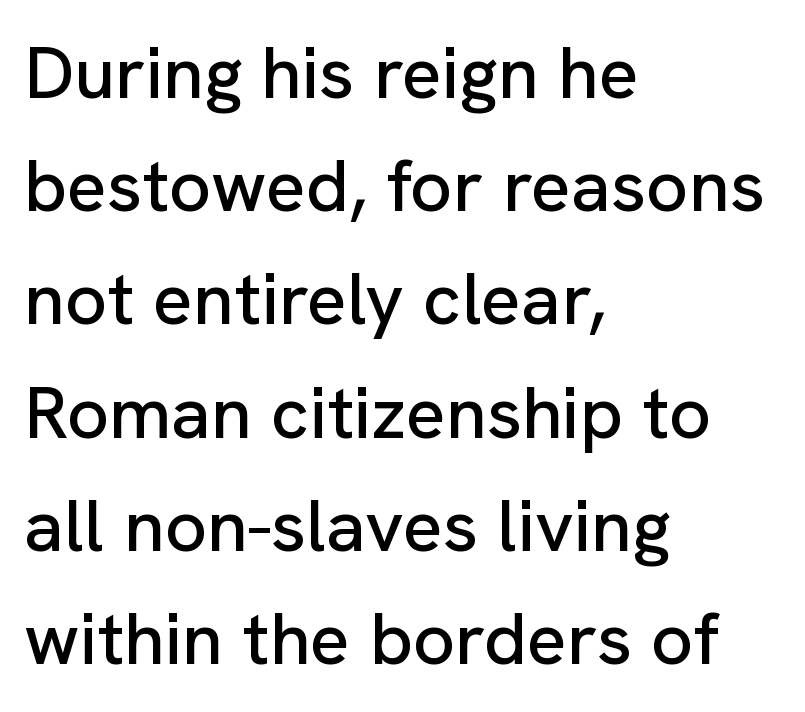
{"serif": "no", "italic": "no", "width": "normal", "stroke_contrast": "low", "x_height": "medium", "monospaced": "no", "underline": "no", "align": "left", "line_spacing": "normal", "line_spacing_ratio": 1.53, "letter_spacing": "normal", "letter_spacing_em": 0.0, "glyph_px": 74}
